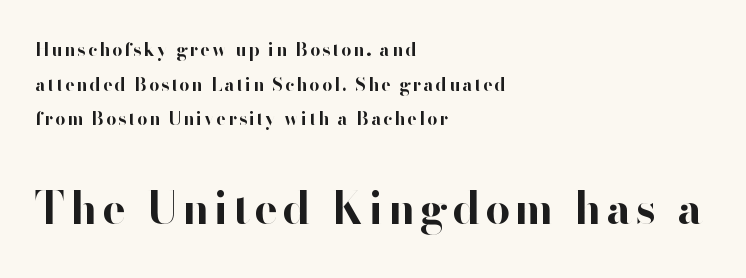
The lettering stays uniformly vertical, giving the passage a roman look. As a designer I'd log this as weight 700, bold. Nothing sits at the stroke ends, so this counts as sans-serif. Visually the block forms a straight wall on the left and a jagged coastline on the right. Line spacing here is loose. Caption: upper text group reduced, lower text group enlarged.
